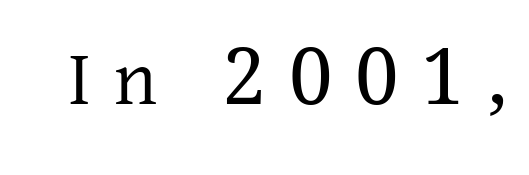
Q: Is the text bold? A: No.
Q: Is the text italic (slanted)? A: No, it is upright.
Q: Is the typeface a serif or a sans-serif typeface? A: Serif.
Q: Is the text underlined? A: No.
Q: Is the spacing between letters normal or unusually wide? A: Unusually wide.
Q: Width (condensed, normal, or wide)? A: Normal.
Q: Stroke contrast? A: Low.
Q: x-height? A: Medium.
Q: Monospaced? A: No.
